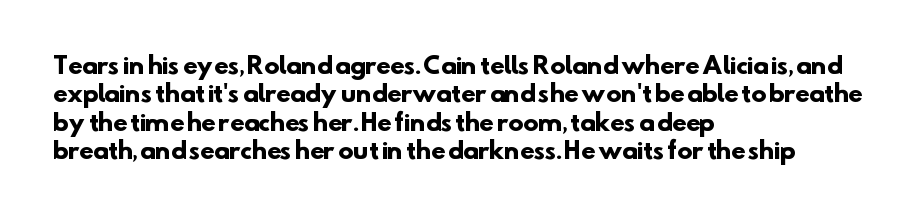
The image shows 23 px bold type; set left-aligned, line spacing 1.23x, normal letter spacing, not underlined.
